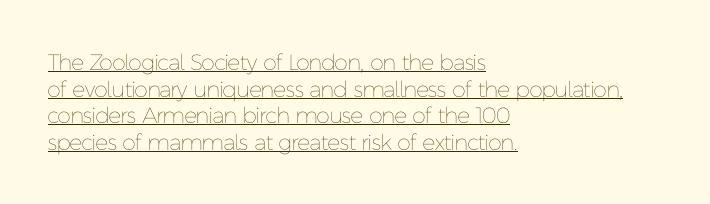
{"italic": "no", "bold": "no", "underline": "yes", "align": "left", "line_spacing_ratio": 1.21, "letter_spacing": "normal", "letter_spacing_em": 0.0, "glyph_px": 22}
